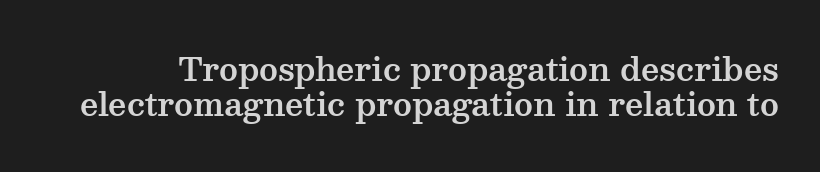
Q: Is the text italic (slanted)? A: No, it is upright.
Q: Is the typeface a serif or a sans-serif typeface? A: Serif.
Q: Is the text underlined? A: No.
Q: Is the spacing between letters normal or unusually wide? A: Normal.
Q: Is the spacing between lines tight, normal or loose? A: Tight.
Q: Width (condensed, normal, or wide)? A: Wide.
Q: Stroke contrast? A: Medium.
Q: x-height? A: Medium.
Q: Monospaced? A: No.
